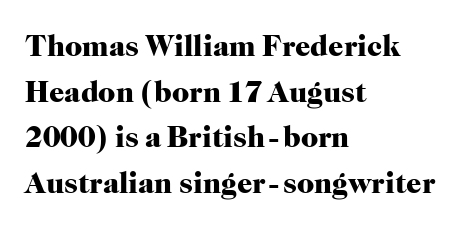
The image shows 30 px heavy serif type, upright; set left-aligned, normal line spacing (1.52x), normal letter spacing, not underlined; high stroke contrast and a medium x-height.
